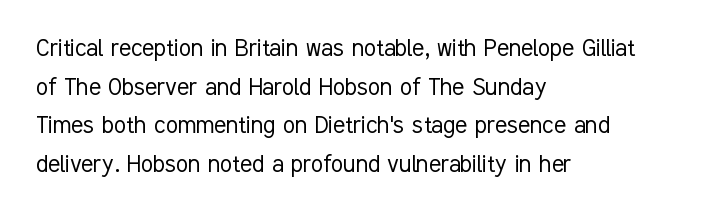
The image shows 28 px light, condensed sans-serif type, upright; set left-aligned, normal line spacing (1.38x), normal letter spacing, not underlined; low stroke contrast and a medium x-height.
